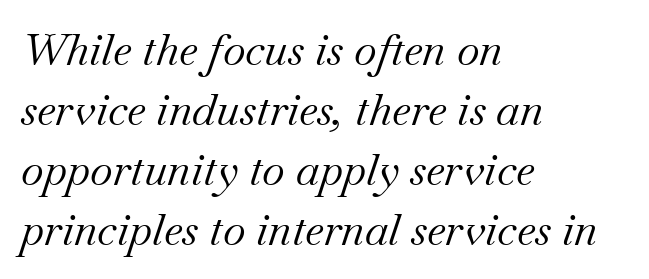
Glance below the letters and you will spot only blank space. This rendering leaves character spacing at its baseline value. These lines stack with their left ends in a neat column. The face used here has a pronounced slope to its letters. Stems here are at most as thick as an everyday book face.
